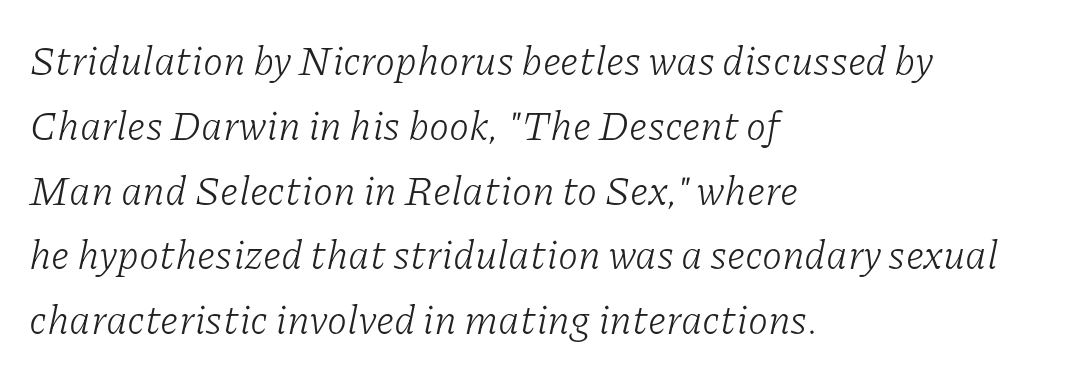
This is not heavy type; no bold has been used. Unmarked baselines from the first word to the last. Proportional: the letters do not fall into vertical columns. Italic: yes, the glyphs are oblique. Tracking here is standard; glyphs follow each other at the usual distance. The face used here is seriffed, in the tradition of book romans.
